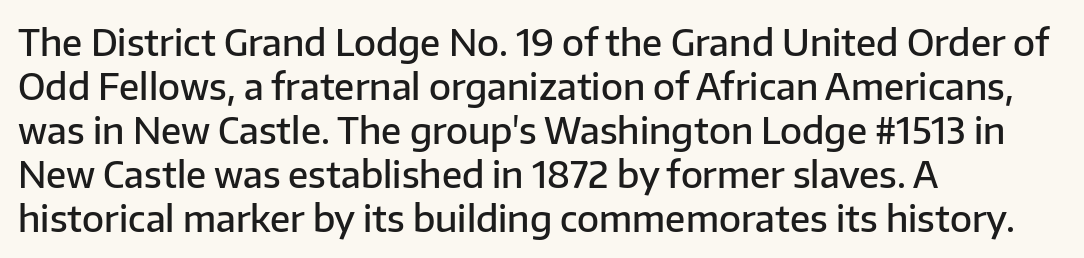
How are the letters spaced? Ordinarily, with no added tracking. The rendering shows plain stroke endings on the letterforms — a sans-serif design. Bare-footed words on every line. This is roman type, the default non-slanted kind.
